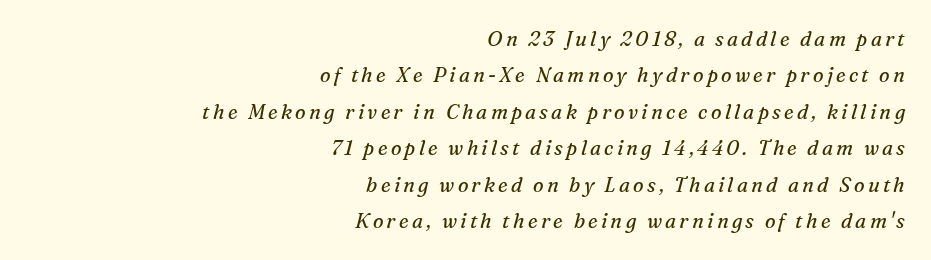
{"italic": "yes", "lean": "right", "slant_degrees": 16, "bold": "no", "underline": "no", "align": "right", "line_spacing_ratio": 1.82, "glyph_px": 20}
